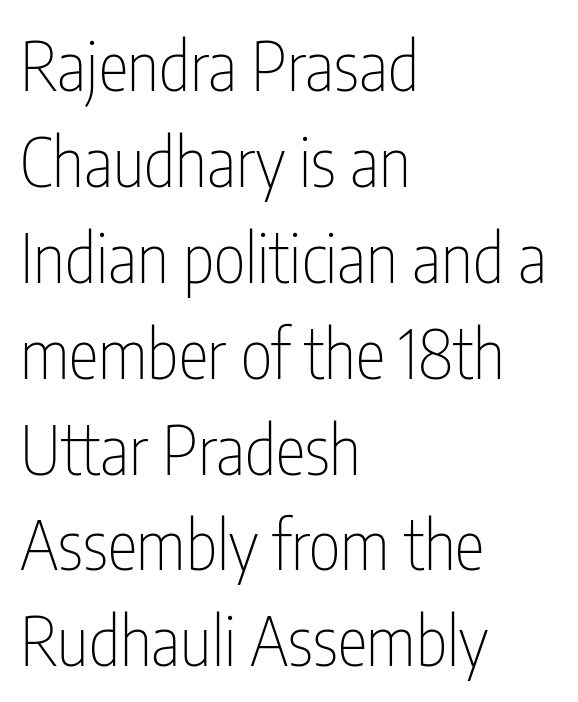
The image shows 68 px thin, condensed sans-serif type, upright; set left-aligned, normal line spacing (1.41x), normal letter spacing, not underlined; low stroke contrast and a medium x-height.
